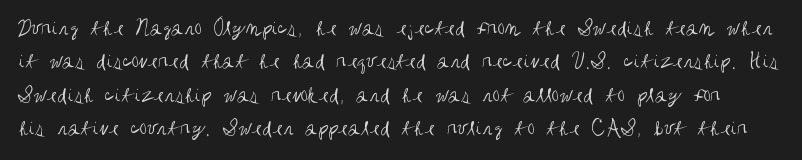
Nothing unusual about the tracking: characters are spaced as the font intends. The passage shown stacks its lines at a standard gap. Decoration check: the copy has no underline. The characters are drawn with everyday or finer stroke widths.
